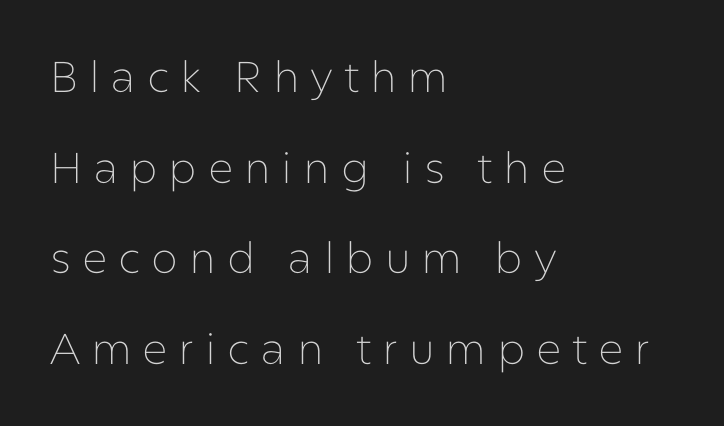
{"serif": "no", "italic": "no", "bold": "no", "weight": "thin", "width": "normal", "stroke_contrast": "low", "x_height": "medium", "monospaced": "no", "underline": "no", "align": "left", "line_spacing": "loose", "line_spacing_ratio": 2.11, "letter_spacing": "wide", "letter_spacing_em": 0.25, "glyph_px": 43}
